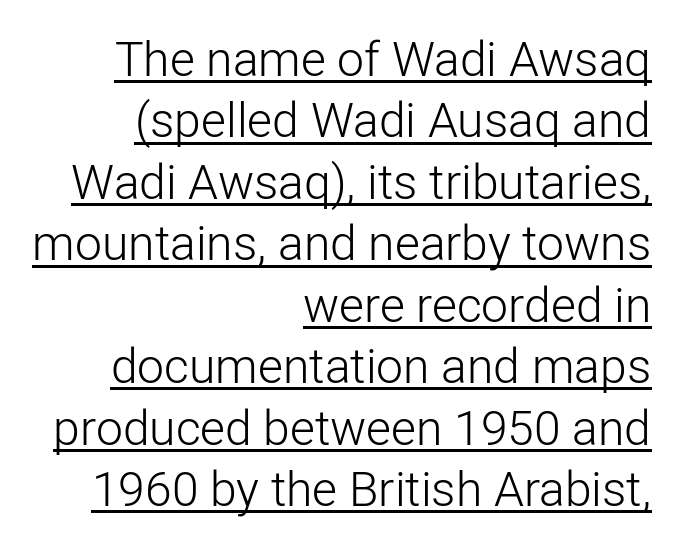
{"serif": "no", "italic": "no", "bold": "no", "weight": "light", "width": "normal", "stroke_contrast": "low", "x_height": "medium", "monospaced": "no", "underline": "yes", "align": "right", "line_spacing": "normal", "line_spacing_ratio": 1.28, "letter_spacing": "normal", "letter_spacing_em": 0.0, "glyph_px": 48}
